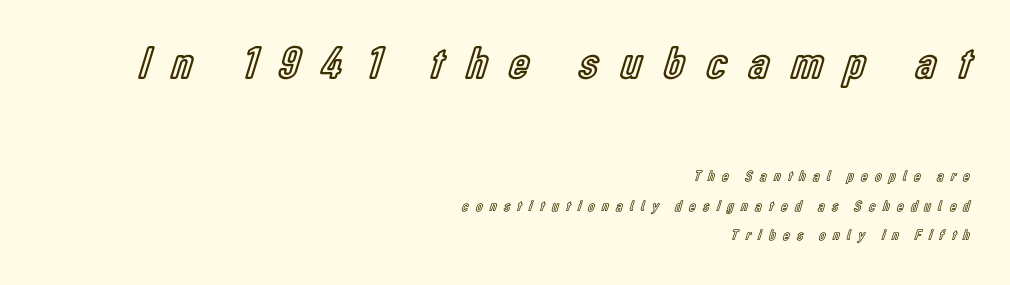
Q: Is the text italic (slanted)? A: Yes.
Q: Is the text underlined? A: No.
Q: How is the paragraph aligned? A: Right-aligned.
Q: Is the spacing between letters normal or unusually wide? A: Unusually wide.
Q: Is the spacing between lines tight, normal or loose? A: Loose.
Q: Which block of text is set in a larger size, the first (top) or the second (bottom)? A: The first (top) one.
Q: Width (condensed, normal, or wide)? A: Condensed.
Q: x-height? A: Medium.
Q: Monospaced? A: No.
